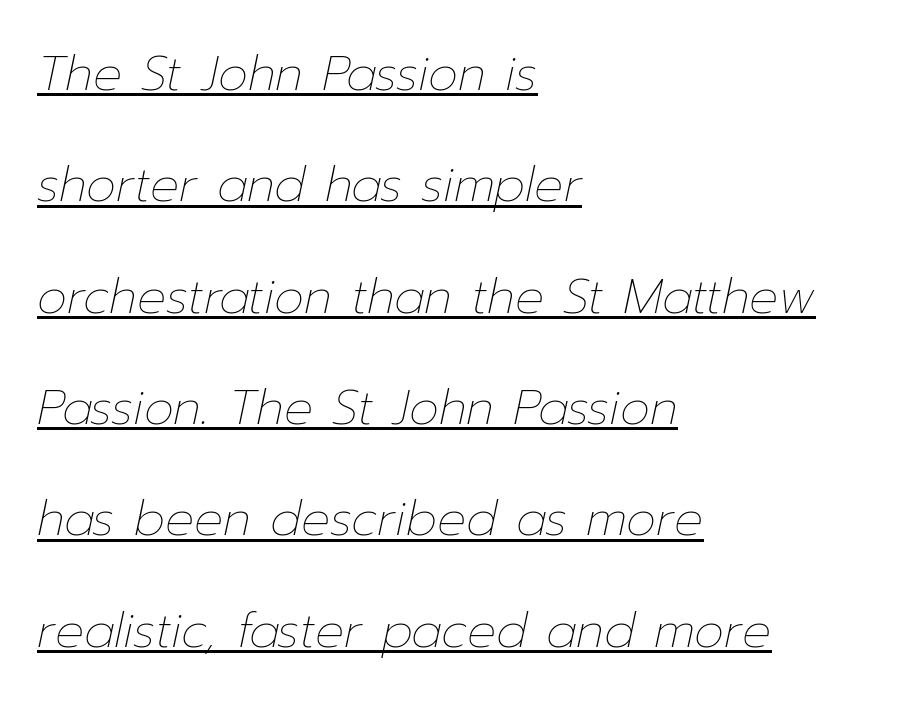
Q: Is the text bold? A: No.
Q: Is the text italic (slanted)? A: Yes, it leans right by about 12 degrees.
Q: Is the text underlined? A: Yes.
Q: How is the paragraph aligned? A: Left-aligned.
Q: Is the spacing between letters normal or unusually wide? A: Normal.
Q: Is the spacing between lines tight, normal or loose? A: Loose.
Q: Width (condensed, normal, or wide)? A: Normal.
Q: Stroke contrast? A: Low.
Q: x-height? A: Medium.
Q: Monospaced? A: No.
